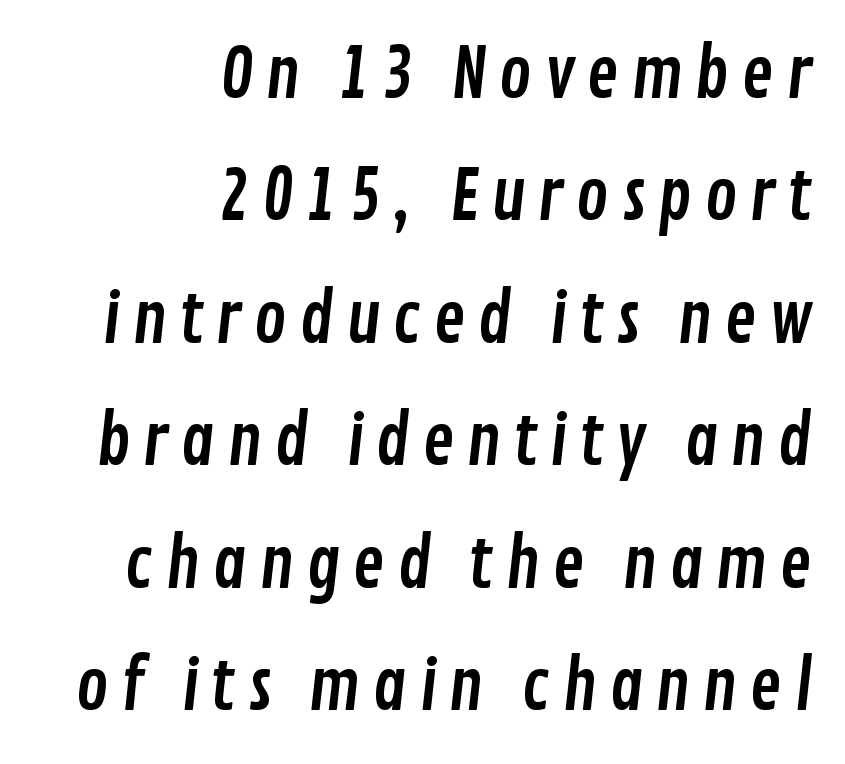
The image shows 68 px condensed sans-serif type; set right-aligned, line spacing 1.8x, not underlined; low stroke contrast and a medium x-height.
